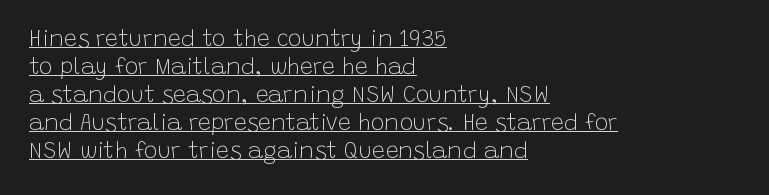
{"italic": "no", "bold": "no", "underline": "yes", "align": "left", "line_spacing_ratio": 1.22, "letter_spacing": "normal", "letter_spacing_em": 0.0, "glyph_px": 23}
